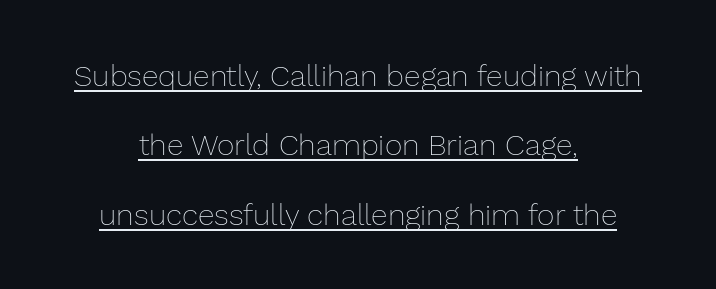
The image shows 30 px thin type, upright; set centered, loose line spacing (2.31x), normal letter spacing, underlined; low stroke contrast and a medium x-height.
